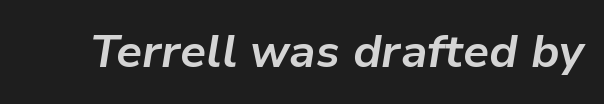
The passage shown is not underscored anywhere. The letters advance in unequal steps, a hallmark of proportional type. Honestly, the letter spacing is just normal — you wouldn't notice it. Every letter is thick-stroked: bold, no question. A typesetter would mark this as italic.
